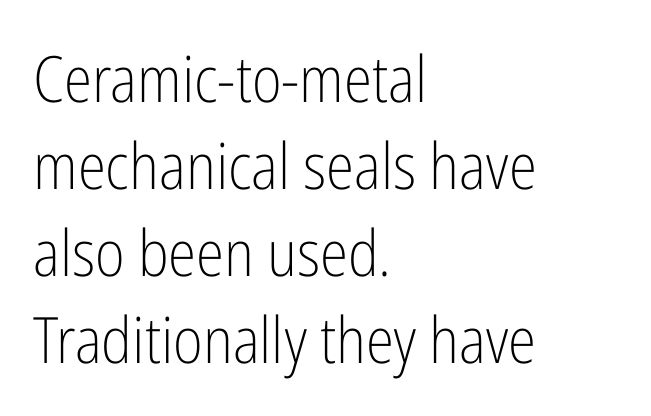
{"serif": "no", "italic": "no", "bold": "no", "weight": "light", "width": "condensed", "stroke_contrast": "low", "x_height": "medium", "monospaced": "no", "underline": "no", "align": "left", "line_spacing": "normal", "line_spacing_ratio": 1.36, "letter_spacing": "normal", "letter_spacing_em": 0.0, "glyph_px": 64}
